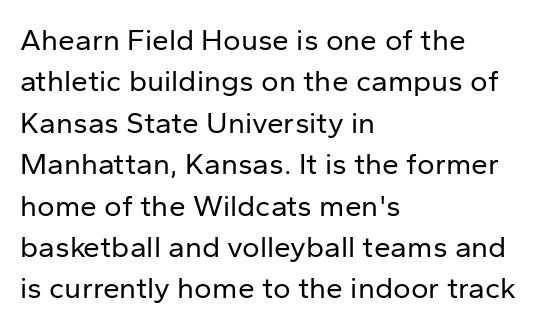
Notice how the stems are strictly vertical — no italics here. Type without underlining. Layout note: lines flush left. The face used here is rendered with its standard letterfit. The face used here is proportionally spaced, like ordinary book or web type.
